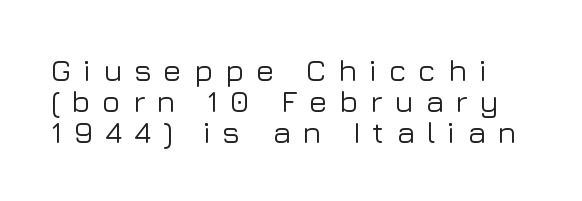
Q: Is the text italic (slanted)? A: No, it is upright.
Q: Is the typeface a serif or a sans-serif typeface? A: Sans-serif.
Q: Is the text underlined? A: No.
Q: Is the spacing between letters normal or unusually wide? A: Unusually wide.
Q: Is the spacing between lines tight, normal or loose? A: Tight.
Q: Width (condensed, normal, or wide)? A: Normal.
Q: Stroke contrast? A: Low.
Q: x-height? A: Medium.
Q: Monospaced? A: No.
